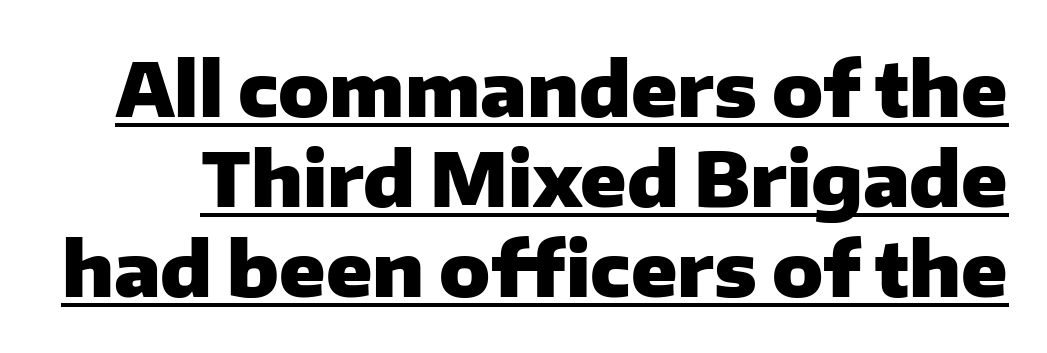
{"serif": "no", "italic": "no", "bold": "yes", "weight": "heavy", "width": "normal", "stroke_contrast": "low", "x_height": "medium", "monospaced": "no", "underline": "yes", "line_spacing_ratio": 1.2, "letter_spacing": "normal", "letter_spacing_em": 0.0, "glyph_px": 75}
